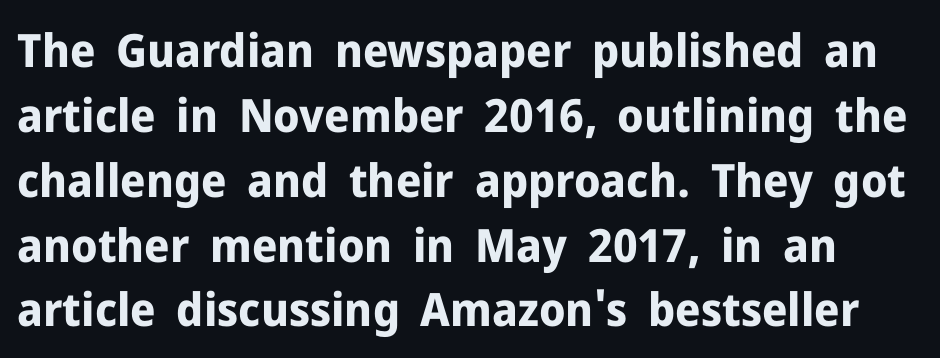
Is there any slant? The stems are plumb. Underlining? Definitely not there. Serifs: no, the terminals of the letterforms are clean. Heavy-handed strokes throughout: this text is bold. The letters sit at their default tracking, neither squeezed nor spread. This sample has the flowing, uneven cadence of proportional lettering.
